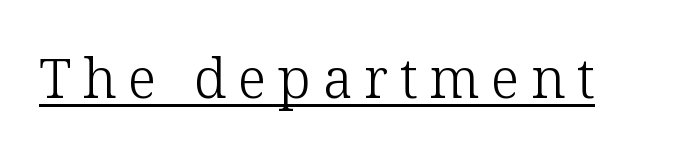
Q: Is the text bold? A: No.
Q: Is the text italic (slanted)? A: No, it is upright.
Q: Is the typeface a serif or a sans-serif typeface? A: Serif.
Q: Is the text underlined? A: Yes.
Q: Is the spacing between letters normal or unusually wide? A: Unusually wide.
Q: Width (condensed, normal, or wide)? A: Normal.
Q: Stroke contrast? A: Low.
Q: x-height? A: Medium.
Q: Monospaced? A: No.
